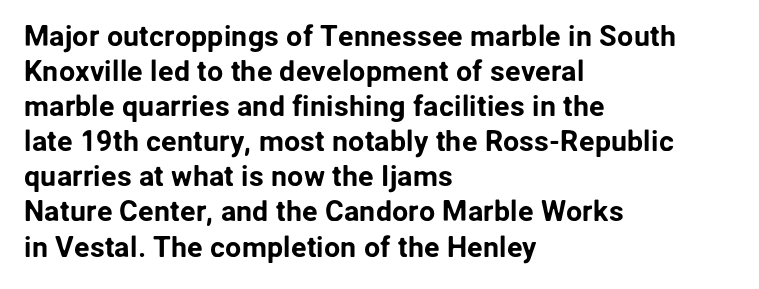
Notice how the stems are strictly vertical — no italics here. Character widths vary here, with narrow letters taking less room than wide ones. Letterform terminals end flat and unadorned throughout the passage. Observe the ordinary spacing: letters are neighbours, not strangers.
